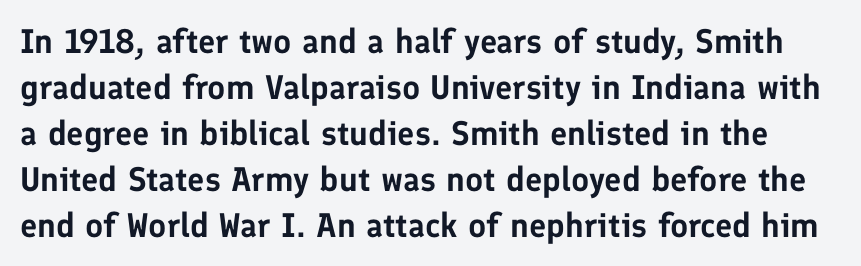
The image shows 34 px sans-serif type, upright; set normal line spacing (1.35x), normal letter spacing, not underlined; low stroke contrast and a medium x-height.
